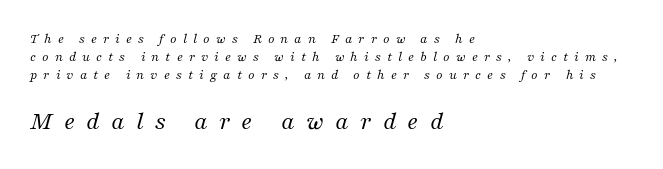
The image shows 26 px text type, italic (leaning right); set left-aligned, normal line spacing (1.3x), unusually wide letter spacing (+0.43 em), not underlined; the second (bottom) block is 1.86x larger.
